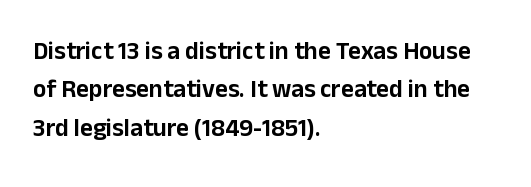
{"italic": "no", "underline": "no", "align": "left", "line_spacing": "normal", "line_spacing_ratio": 1.54, "letter_spacing": "normal", "letter_spacing_em": 0.0, "glyph_px": 25}
